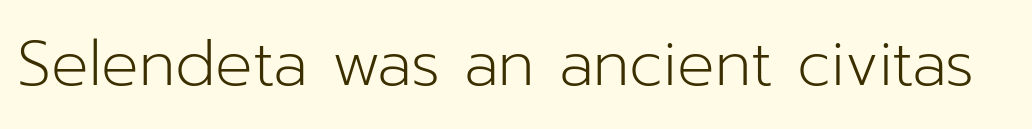
The image shows 62 px light sans-serif type, upright; set normal letter spacing, not underlined; low stroke contrast and a medium x-height.
